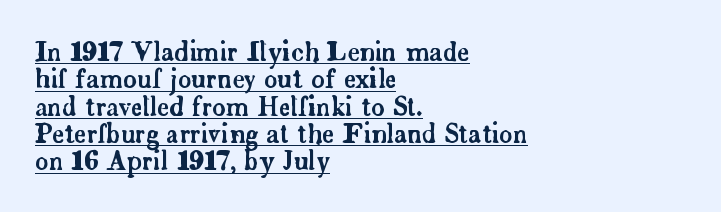
The horizontal fit of the characters is conventional and even. When letters stand straight like this, we call the style roman or upright. Interline gaps are noticeably narrow in this sample. Is the block centered? No — it sits flush against the left margin. What decoration does the sample have? An underline.
